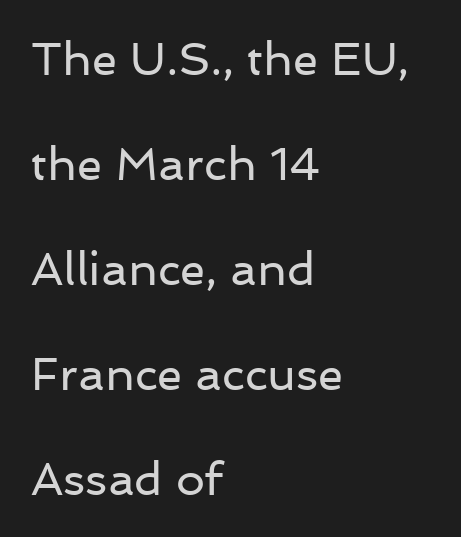
{"serif": "no", "italic": "no", "bold": "no", "weight": "regular", "width": "normal", "stroke_contrast": "low", "x_height": "medium", "monospaced": "no", "underline": "no", "align": "left", "line_spacing": "loose", "line_spacing_ratio": 2.28, "letter_spacing": "normal", "letter_spacing_em": 0.0, "glyph_px": 46}
